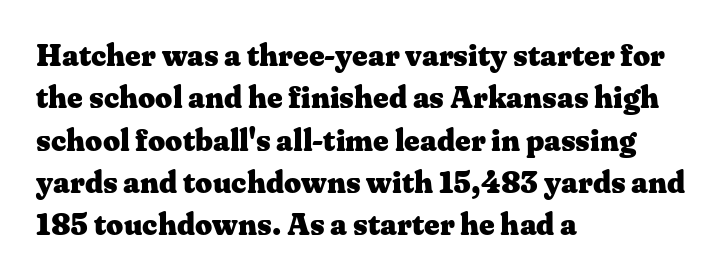
The image shows 30 px heavy, wide serif type, upright; set left-aligned, normal line spacing (1.41x), normal letter spacing, not underlined; medium stroke contrast and a medium x-height.
